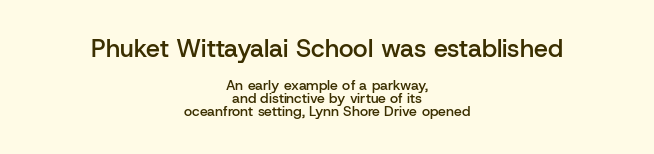
Which of the two is more prominent by size? The first, at the top. How heavy is the stroke? Medium-heavy — a semibold, shy of bold. The letterforms sit shoulder to shoulder at normal distance. One-word summary of the alignment: center.
